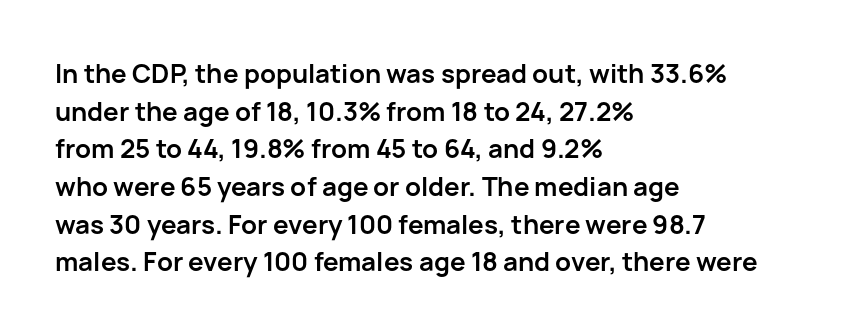
The image shows 26 px bold type, upright; set left-aligned, normal line spacing (1.45x), normal letter spacing, not underlined.
